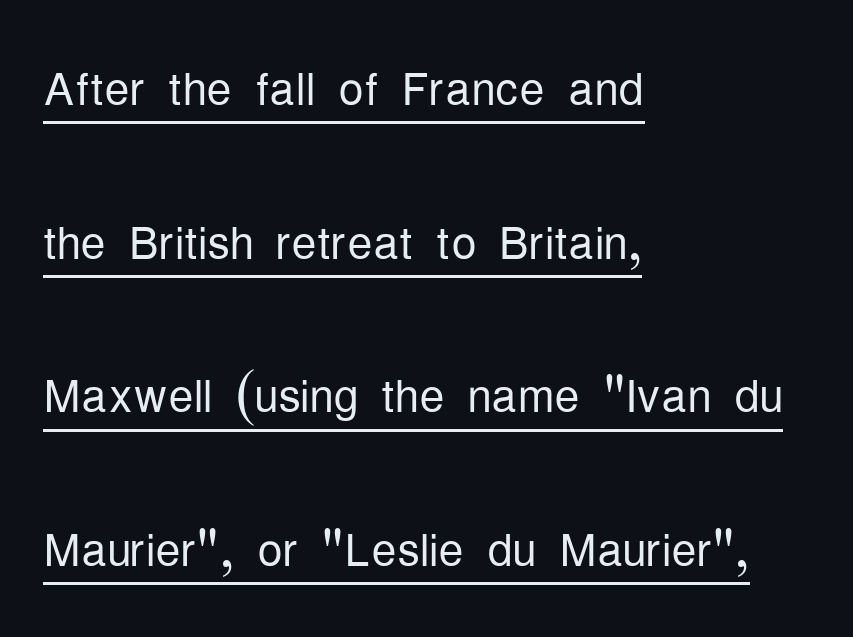
These lines are composed in type without serifs. A roman cut, with each character standing at attention. Stroke thickness stays within the range of a standard reading face or lighter. Is the letter spacing exaggerated? No — it looks like the ordinary default.
